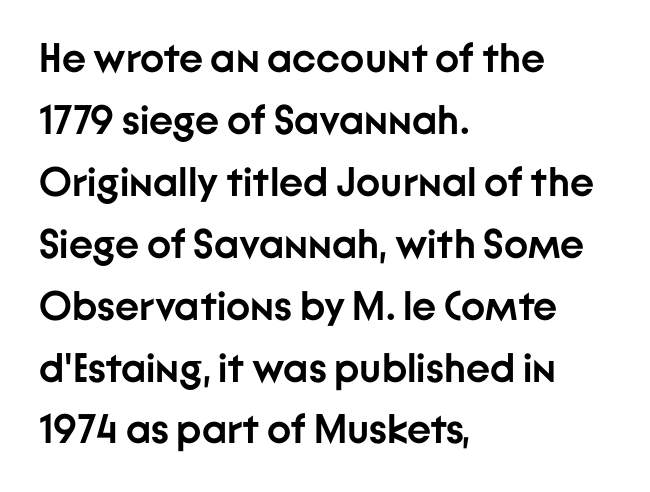
The image shows 41 px semibold sans-serif type, upright; set left-aligned, normal line spacing (1.51x), normal letter spacing, not underlined; low stroke contrast and a medium x-height.
